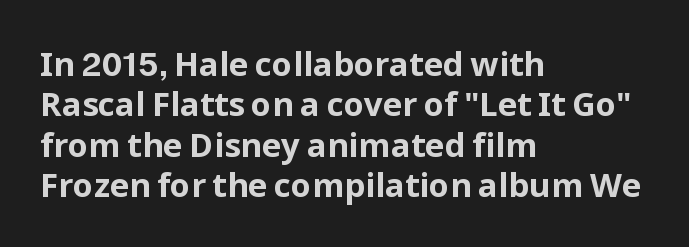
Anything drawn beneath the words? Only blank space. Looks like regular typesetting: each glyph gets only the width it needs. Nothing unusual about the tracking: characters are spaced as the font intends. Does the type have serifs? No, each stem ends abruptly. Is there any slant? The stems are plumb. Is the type bold? Yes — the strokes are clearly thick and heavy.
